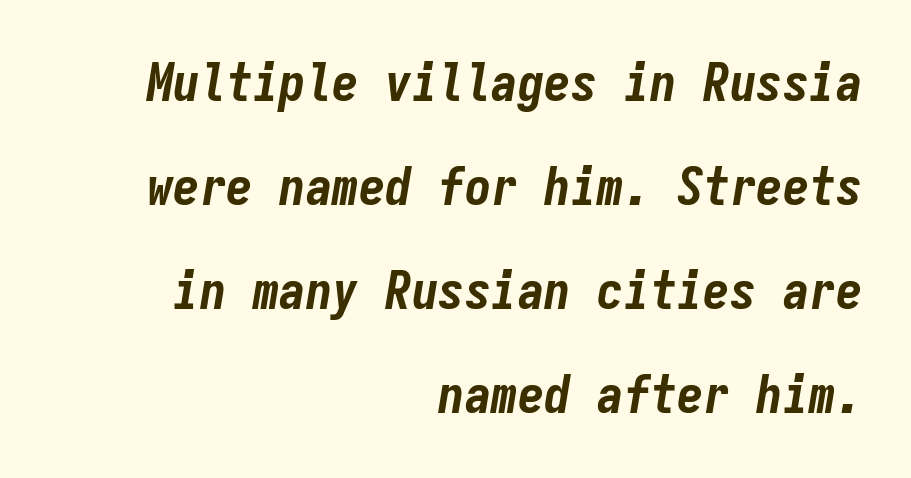
Q: Is the text bold? A: Yes.
Q: Is the text italic (slanted)? A: Yes, it leans right by about 9 degrees.
Q: Is the text underlined? A: No.
Q: How is the paragraph aligned? A: Right-aligned.
Q: Is the spacing between letters normal or unusually wide? A: Normal.
Q: Is the spacing between lines tight, normal or loose? A: Loose.
Q: Width (condensed, normal, or wide)? A: Condensed.
Q: Stroke contrast? A: Low.
Q: x-height? A: Medium.
Q: Monospaced? A: Yes.
